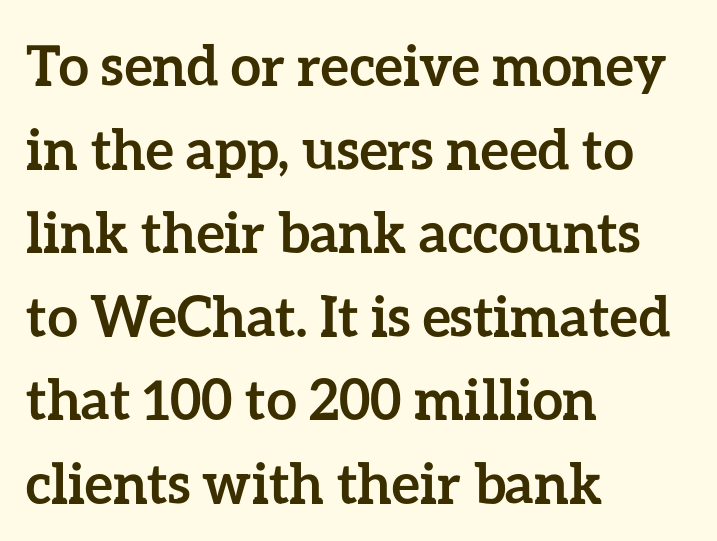
Letter spacing: default. These words are printed bold, with thick strokes throughout. Alignment: flush left. Notice how descenders clear the ascenders below comfortably — that's standard leading. Underline: absent.
